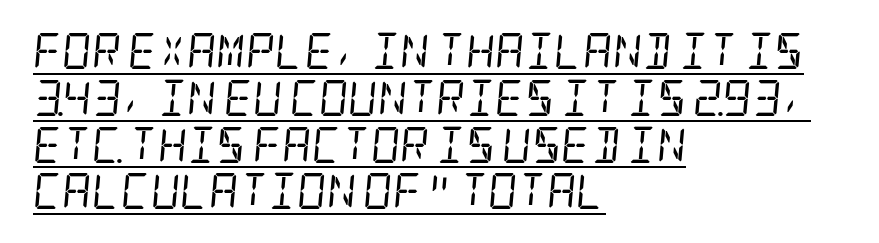
You can tell from the footed stems that serif type was used. The rendered words wear a rule along their underside. Summary of weight: not heavy and not bold. Glyph-to-glyph distance matches everyday printed text. Italic: yes, the glyphs are oblique.
